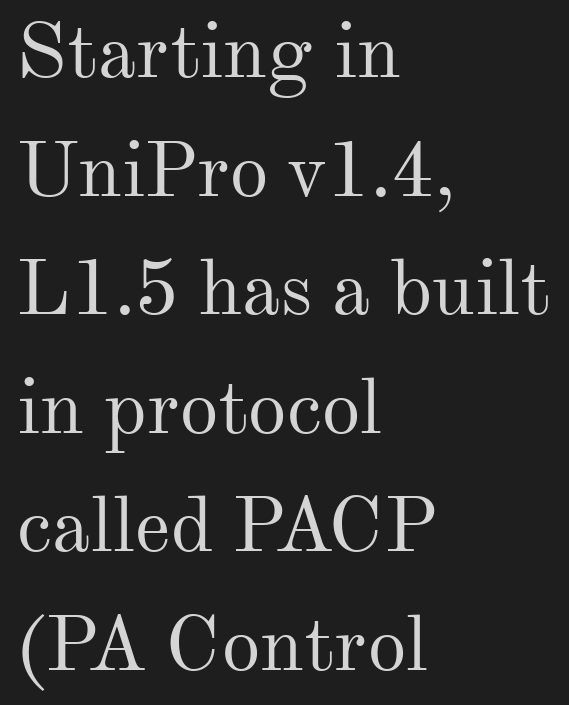
The image shows 77 px regular-weight serif type, upright; set left-aligned, normal line spacing (1.54x), normal letter spacing, not underlined; medium stroke contrast and a small x-height.
